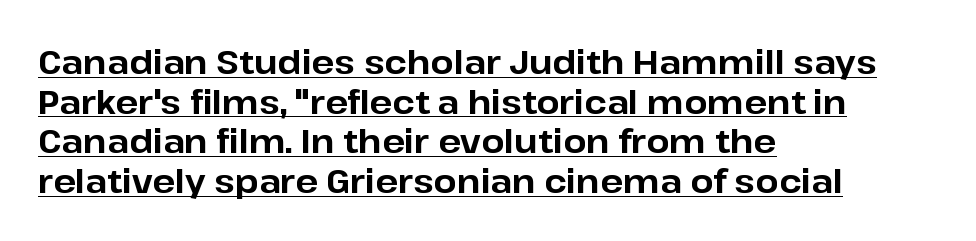
Q: Is the text bold? A: Yes.
Q: Is the text italic (slanted)? A: No, it is upright.
Q: Is the typeface a serif or a sans-serif typeface? A: Sans-serif.
Q: Is the text underlined? A: Yes.
Q: How is the paragraph aligned? A: Left-aligned.
Q: Is the spacing between letters normal or unusually wide? A: Normal.
Q: Width (condensed, normal, or wide)? A: Normal.
Q: Stroke contrast? A: Low.
Q: x-height? A: Medium.
Q: Monospaced? A: No.
